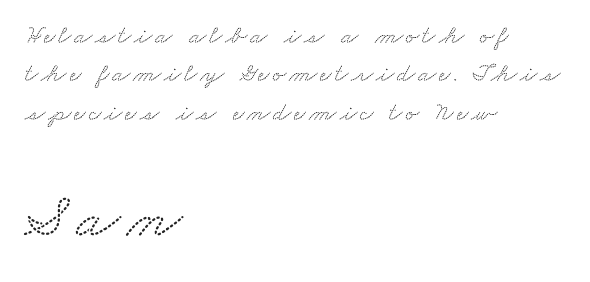
Q: Is the typeface a serif or a sans-serif typeface? A: Serif.
Q: Is the text underlined? A: No.
Q: How is the paragraph aligned? A: Left-aligned.
Q: Is the spacing between lines tight, normal or loose? A: Normal.
Q: Which block of text is set in a larger size, the first (top) or the second (bottom)? A: The second (bottom) one.
Q: Width (condensed, normal, or wide)? A: Wide.
Q: Stroke contrast? A: Low.
Q: x-height? A: Small.
Q: Monospaced? A: No.
